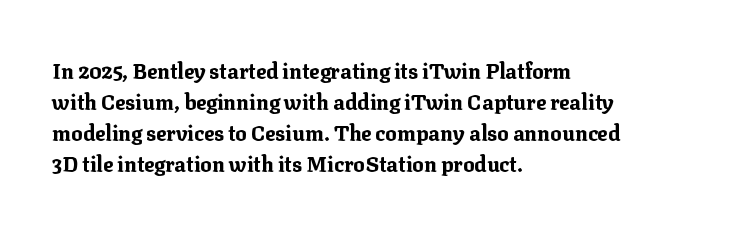
Q: Is the text bold? A: Yes.
Q: Is the text italic (slanted)? A: No, it is upright.
Q: Is the text underlined? A: No.
Q: How is the paragraph aligned? A: Left-aligned.
Q: Is the spacing between letters normal or unusually wide? A: Normal.
Q: Is the spacing between lines tight, normal or loose? A: Normal.
